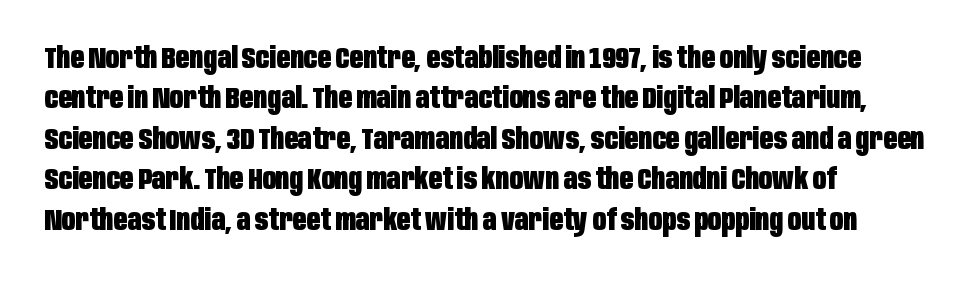
Q: Is the text bold? A: Yes.
Q: Is the text italic (slanted)? A: No, it is upright.
Q: Is the typeface a serif or a sans-serif typeface? A: Sans-serif.
Q: Is the text underlined? A: No.
Q: How is the paragraph aligned? A: Left-aligned.
Q: Is the spacing between letters normal or unusually wide? A: Normal.
Q: Is the spacing between lines tight, normal or loose? A: Normal.
Q: Width (condensed, normal, or wide)? A: Condensed.
Q: Stroke contrast? A: Low.
Q: x-height? A: Large.
Q: Monospaced? A: No.
